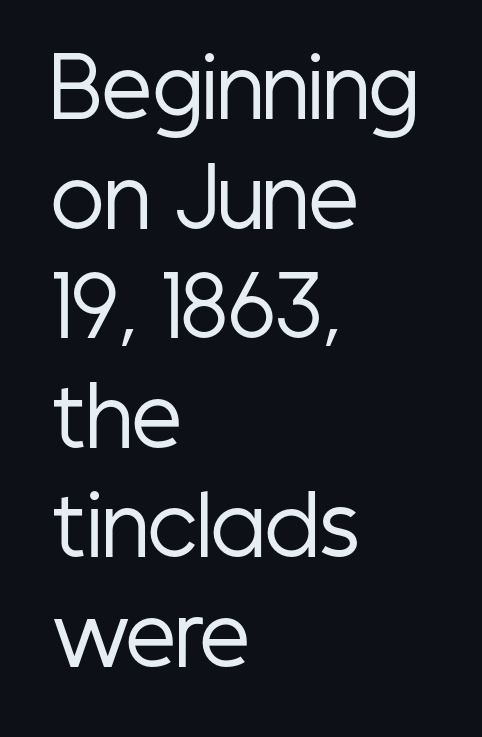
Beneath every word, the page is bare. Unlike italic type, these characters show no tilt at all. Spacing between characters is what you'd get straight out of the box. Leading: standard. The letterforms sit at book weight or below.
